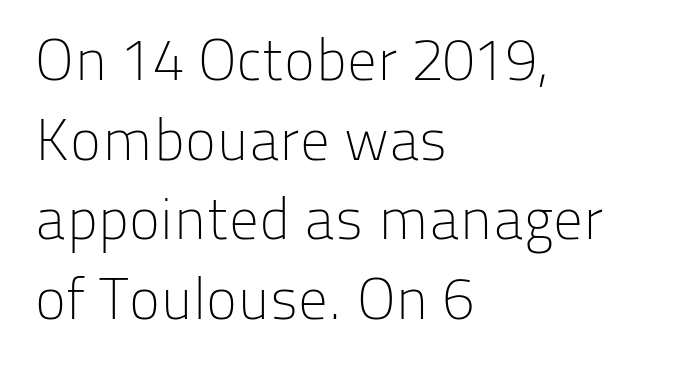
The image shows 59 px light sans-serif type, upright; set left-aligned, normal line spacing (1.35x), normal letter spacing, not underlined; low stroke contrast and a medium x-height.
